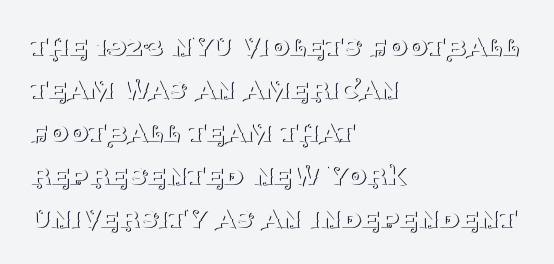
These lines are rendered in a variable-pitch font. The space beneath each line is pristine and unruled. The lettering stays uniformly vertical, giving the passage a roman look. Every row of glyphs begins at an identical x-position on the left. Each word holds together tightly as a unit, with standard inter-letter gaps.
